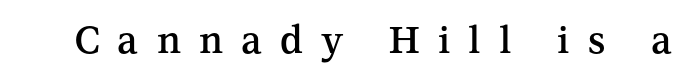
The image shows 37 px semibold serif type, upright; set unusually wide letter spacing (+0.49 em), not underlined; medium stroke contrast and a medium x-height.
